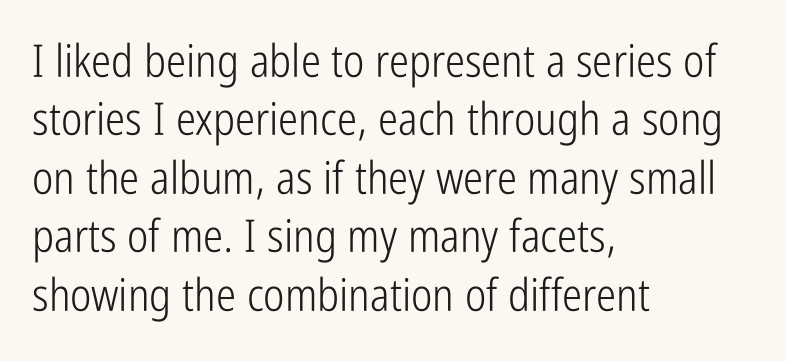
The image shows 45 px light, condensed sans-serif type, upright; set left-aligned, normal line spacing (1.3x), normal letter spacing, not underlined; low stroke contrast and a medium x-height.
